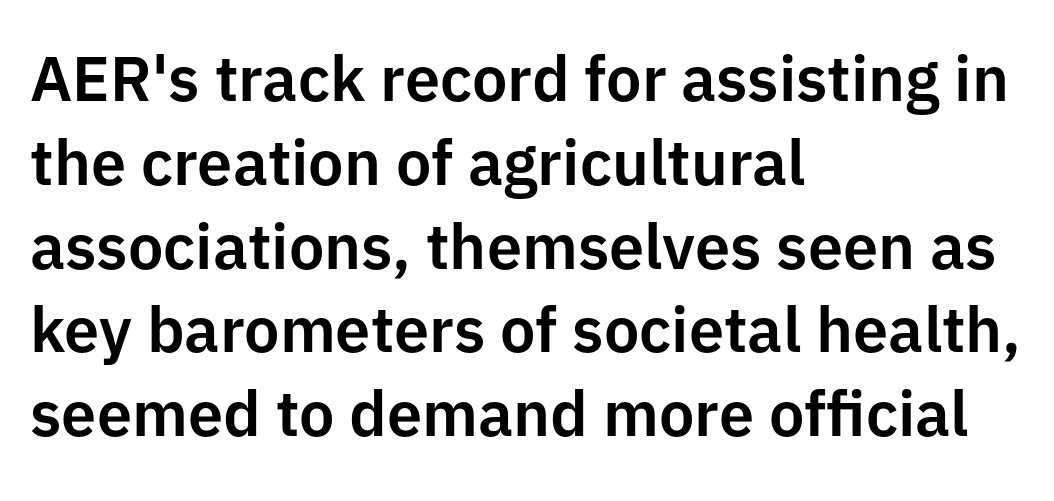
The image shows 63 px sans-serif type, upright; set left-aligned, normal line spacing (1.33x), normal letter spacing, not underlined; low stroke contrast and a medium x-height.
